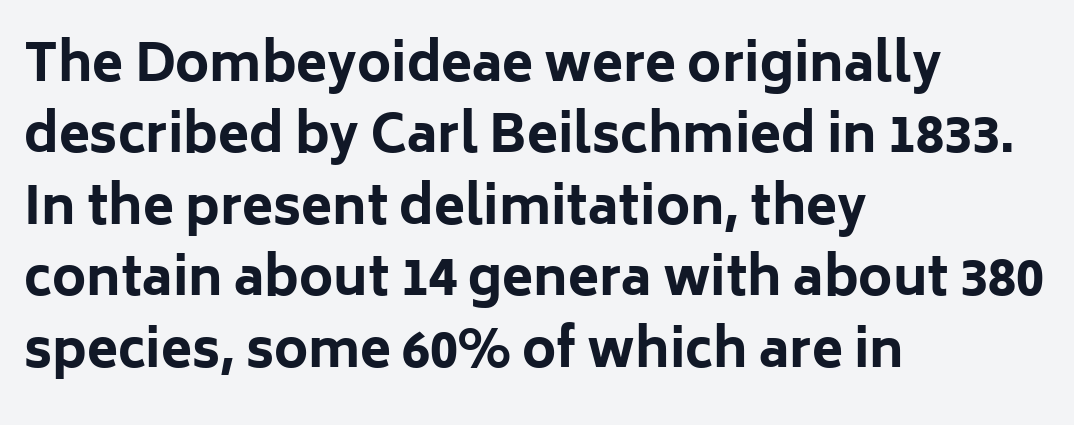
Q: Is the text bold? A: Yes.
Q: Is the text italic (slanted)? A: No, it is upright.
Q: Is the typeface a serif or a sans-serif typeface? A: Sans-serif.
Q: Is the text underlined? A: No.
Q: How is the paragraph aligned? A: Left-aligned.
Q: Is the spacing between letters normal or unusually wide? A: Normal.
Q: Is the spacing between lines tight, normal or loose? A: Normal.
Q: Width (condensed, normal, or wide)? A: Normal.
Q: Stroke contrast? A: Low.
Q: x-height? A: Medium.
Q: Monospaced? A: No.
